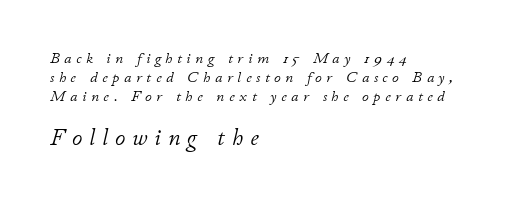
Notice how the stems are inclined rather than vertical — that's the hallmark of italics. The passage shown begins with its smaller block and ends with its larger one. The rows are spaced the way most documents space them. The typesetter chose a ragged-right arrangement here. No letter is thick-stroked: the sample isn't bold. A bare baseline throughout the passage.
